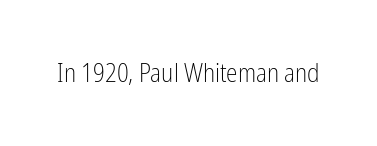
The image shows 26 px text type, upright; set normal letter spacing, not underlined.
